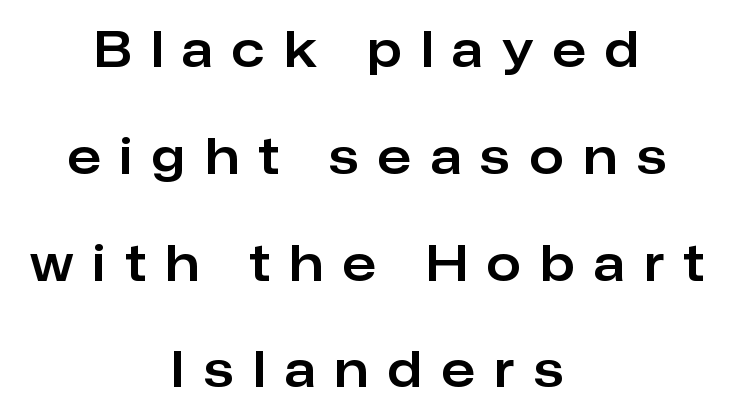
Line spacing here is loose. The space directly below the letters is spotless. You can tell it's not italic because the verticals are truly vertical. The letters carry no serifs — their stems end cleanly without finishing strokes.
